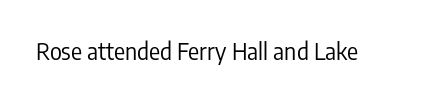
The image shows 23 px text type, upright; set normal letter spacing, not underlined.
